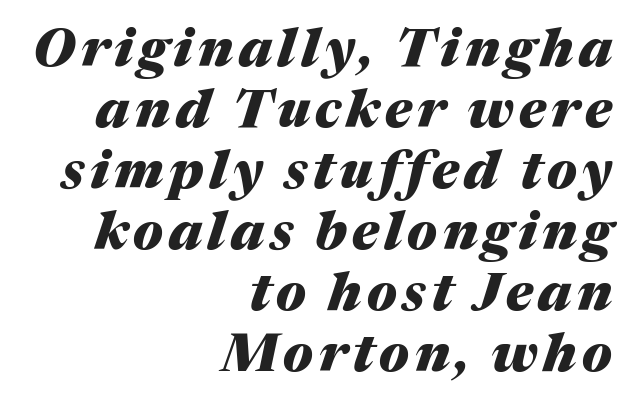
Q: Is the text bold? A: Yes.
Q: Is the text italic (slanted)? A: Yes, it leans right by about 17 degrees.
Q: Is the text underlined? A: No.
Q: How is the paragraph aligned? A: Right-aligned.
Q: Is the spacing between lines tight, normal or loose? A: Tight.
Q: Width (condensed, normal, or wide)? A: Normal.
Q: Stroke contrast? A: Medium.
Q: x-height? A: Medium.
Q: Monospaced? A: No.
